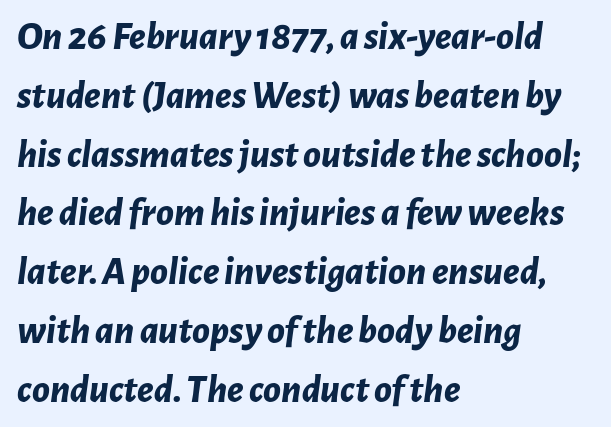
The image shows 40 px bold type, italic (leaning right); set left-aligned, normal line spacing (1.47x), normal letter spacing, not underlined; low stroke contrast and a medium x-height.
